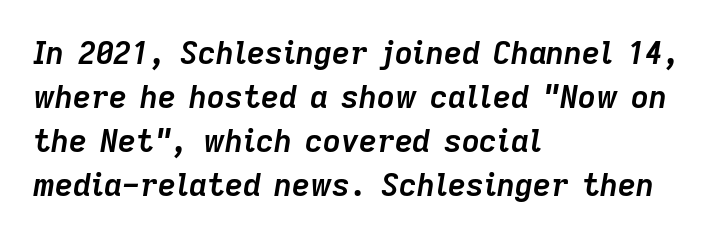
The glyphs have the mass of a bold cut. Glyph-to-glyph distance matches everyday printed text. Which margin do the lines hug? The left one — the right edge is uneven. Note the varied advance widths — an 'i' is clearly narrower than an 'm'. The foot of each line stays bare and open. You can tell it's italic because the verticals aren't actually vertical.
